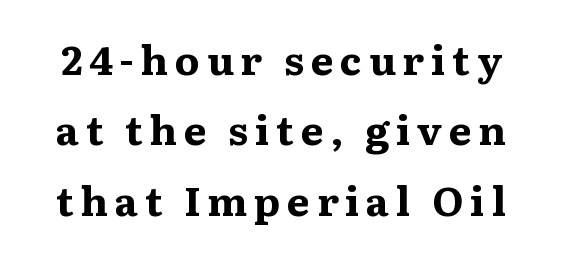
Q: Is the text bold? A: Yes.
Q: Is the text italic (slanted)? A: No, it is upright.
Q: Is the typeface a serif or a sans-serif typeface? A: Serif.
Q: Is the text underlined? A: No.
Q: Width (condensed, normal, or wide)? A: Wide.
Q: Stroke contrast? A: Medium.
Q: x-height? A: Medium.
Q: Monospaced? A: No.
